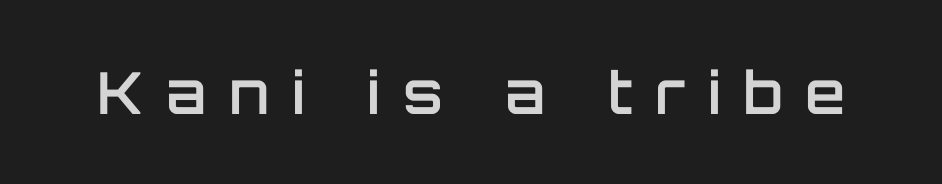
Q: Is the text bold? A: Semi-bold.
Q: Is the text italic (slanted)? A: No, it is upright.
Q: Is the typeface a serif or a sans-serif typeface? A: Sans-serif.
Q: Is the text underlined? A: No.
Q: Is the spacing between letters normal or unusually wide? A: Unusually wide.
Q: Width (condensed, normal, or wide)? A: Normal.
Q: Stroke contrast? A: Low.
Q: x-height? A: Large.
Q: Monospaced? A: No.
